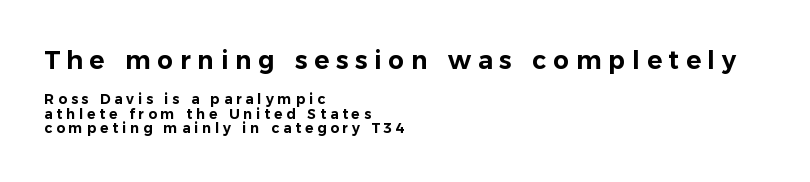
Q: Is the text italic (slanted)? A: No, it is upright.
Q: Is the text underlined? A: No.
Q: How is the paragraph aligned? A: Left-aligned.
Q: Is the spacing between letters normal or unusually wide? A: Unusually wide.
Q: Is the spacing between lines tight, normal or loose? A: Tight.
Q: Which block of text is set in a larger size, the first (top) or the second (bottom)? A: The first (top) one.
